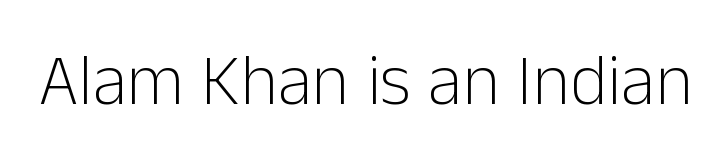
The image shows 72 px light sans-serif type, upright; set normal letter spacing, not underlined; low stroke contrast and a medium x-height.
